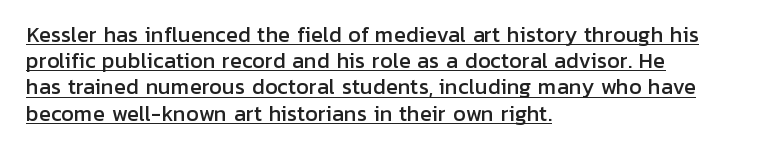
Q: Is the text italic (slanted)? A: No, it is upright.
Q: Is the text underlined? A: Yes.
Q: How is the paragraph aligned? A: Left-aligned.
Q: Is the spacing between letters normal or unusually wide? A: Normal.
Q: Is the spacing between lines tight, normal or loose? A: Normal.
